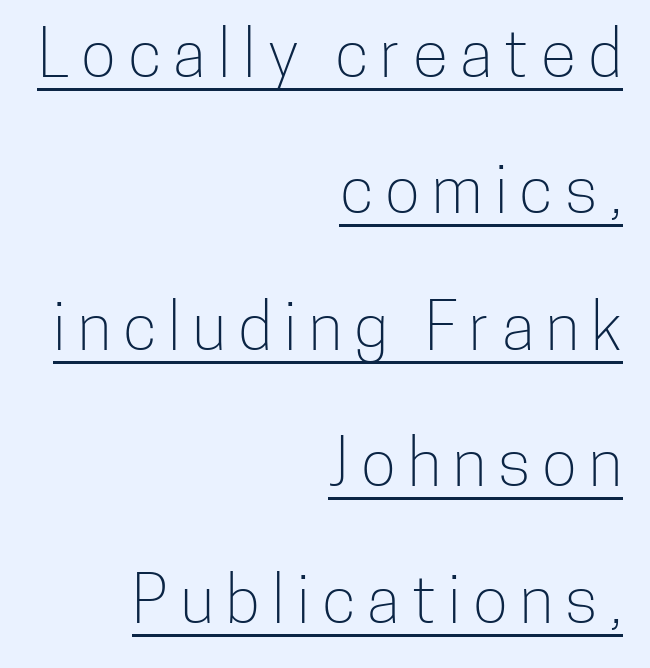
Q: Is the text bold? A: No.
Q: Is the text italic (slanted)? A: No, it is upright.
Q: Is the typeface a serif or a sans-serif typeface? A: Sans-serif.
Q: Is the text underlined? A: Yes.
Q: How is the paragraph aligned? A: Right-aligned.
Q: Is the spacing between lines tight, normal or loose? A: Loose.
Q: Width (condensed, normal, or wide)? A: Condensed.
Q: Stroke contrast? A: Low.
Q: x-height? A: Medium.
Q: Monospaced? A: No.
